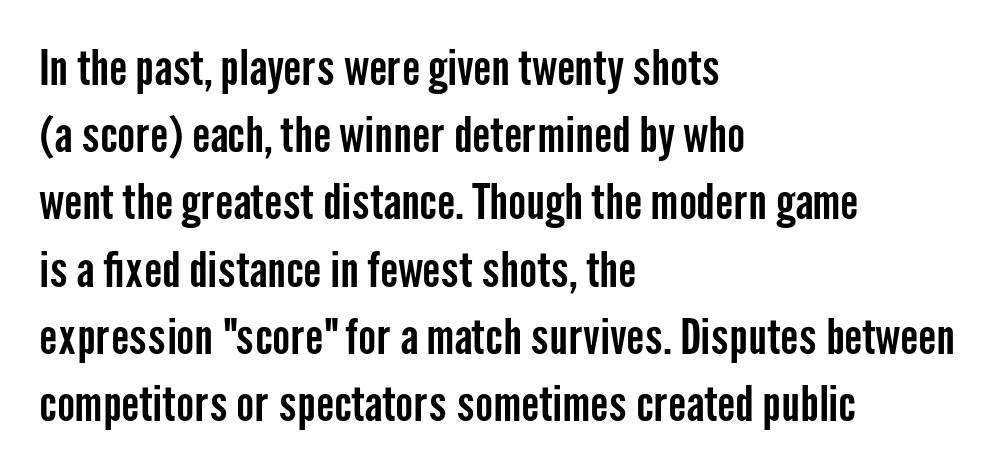
The image shows 48 px condensed sans-serif type, upright; set left-aligned, normal line spacing (1.4x), normal letter spacing, not underlined; low stroke contrast and a medium x-height.
